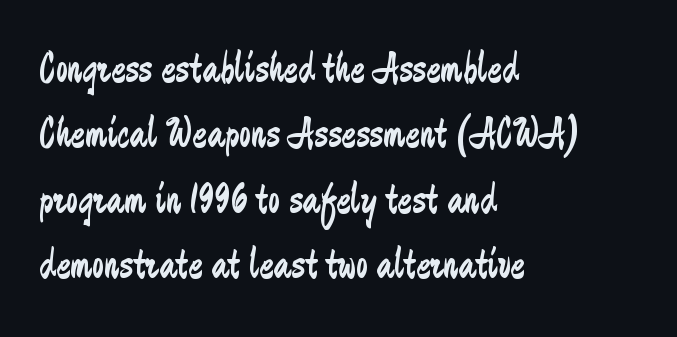
The area under the type is left untouched. No chunkiness to these letters — they're not bold. Line starts are locked; line ends wander. The rendering keeps characters at their native spacing.
